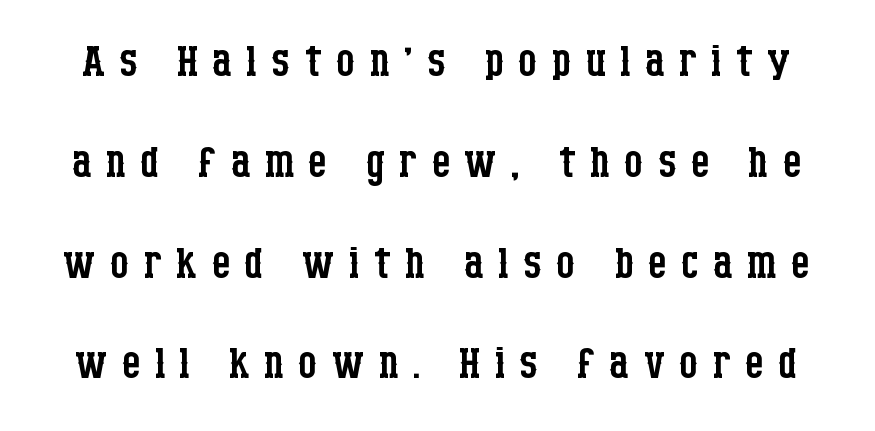
{"serif": "yes", "italic": "no", "bold": "no", "weight": "regular", "width": "condensed", "stroke_contrast": "low", "x_height": "large", "monospaced": "no", "underline": "no", "line_spacing": "normal", "line_spacing_ratio": 1.68, "letter_spacing": "wide", "letter_spacing_em": 0.23, "glyph_px": 60}
